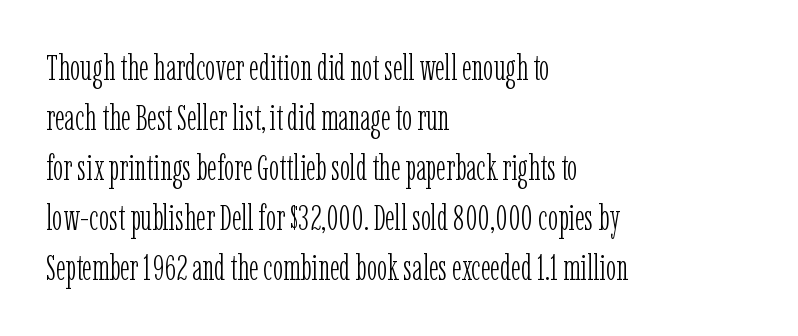
Q: Is the text bold? A: No.
Q: Is the text italic (slanted)? A: No, it is upright.
Q: Is the typeface a serif or a sans-serif typeface? A: Serif.
Q: Is the text underlined? A: No.
Q: How is the paragraph aligned? A: Left-aligned.
Q: Is the spacing between letters normal or unusually wide? A: Normal.
Q: Is the spacing between lines tight, normal or loose? A: Normal.
Q: Width (condensed, normal, or wide)? A: Condensed.
Q: Stroke contrast? A: Low.
Q: x-height? A: Medium.
Q: Monospaced? A: No.
